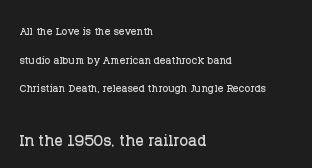
Q: Is the text italic (slanted)? A: No, it is upright.
Q: Is the text underlined? A: No.
Q: How is the paragraph aligned? A: Left-aligned.
Q: Is the spacing between letters normal or unusually wide? A: Normal.
Q: Is the spacing between lines tight, normal or loose? A: Loose.
Q: Which block of text is set in a larger size, the first (top) or the second (bottom)? A: The second (bottom) one.
